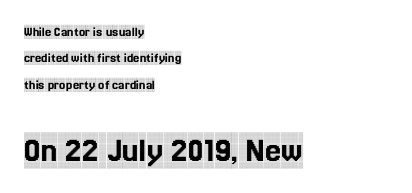
{"serif": "yes", "italic": "no", "width": "condensed", "x_height": "large", "monospaced": "no", "underline": "no", "align": "left", "line_spacing_ratio": 1.88, "letter_spacing": "normal", "letter_spacing_em": 0.0, "larger_block": "second", "size_ratio": 2.57, "glyph_px": 36}
